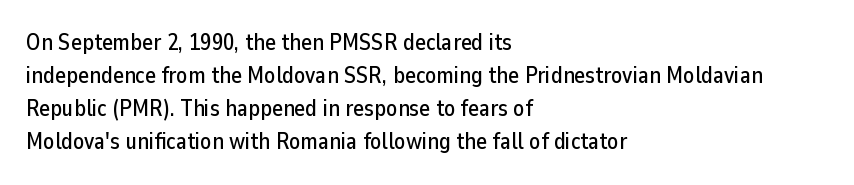
Q: Is the text italic (slanted)? A: No, it is upright.
Q: Is the text underlined? A: No.
Q: How is the paragraph aligned? A: Left-aligned.
Q: Is the spacing between letters normal or unusually wide? A: Normal.
Q: Is the spacing between lines tight, normal or loose? A: Normal.
